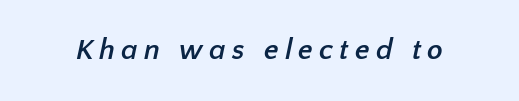
The image shows 29 px semibold sans-serif type; set unusually wide letter spacing (+0.21 em), not underlined; low stroke contrast and a medium x-height.
